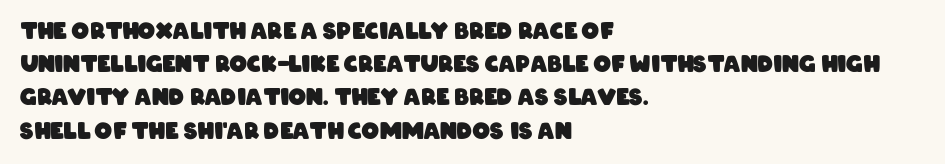
Q: Is the text bold? A: Yes.
Q: Is the text underlined? A: No.
Q: How is the paragraph aligned? A: Left-aligned.
Q: Is the spacing between letters normal or unusually wide? A: Normal.
Q: Is the spacing between lines tight, normal or loose? A: Normal.
